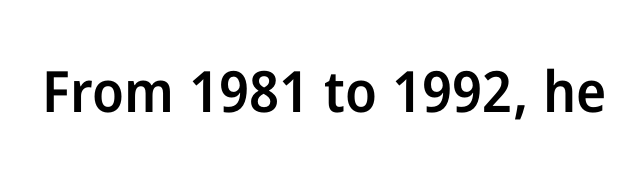
{"serif": "no", "italic": "no", "bold": "semi", "weight": "semibold", "width": "normal", "stroke_contrast": "low", "x_height": "medium", "monospaced": "no", "underline": "no", "letter_spacing": "normal", "letter_spacing_em": 0.0, "glyph_px": 57}
